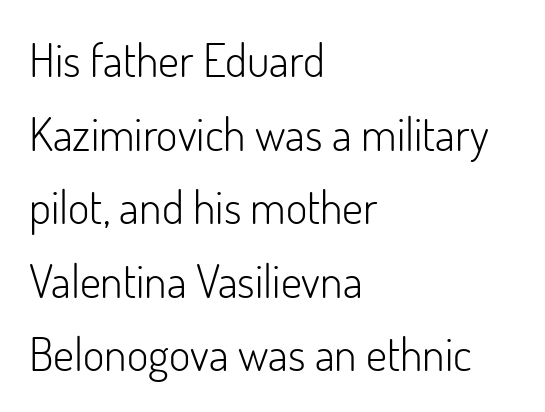
Summary of weight: not heavy and not bold. Note: no serifs on the glyphs. Underlining? Definitely not there. If you measured baseline to baseline, you'd find a middling distance. Upright lettering throughout. Think of a printed novel: that variable character pitch is what you see here.
